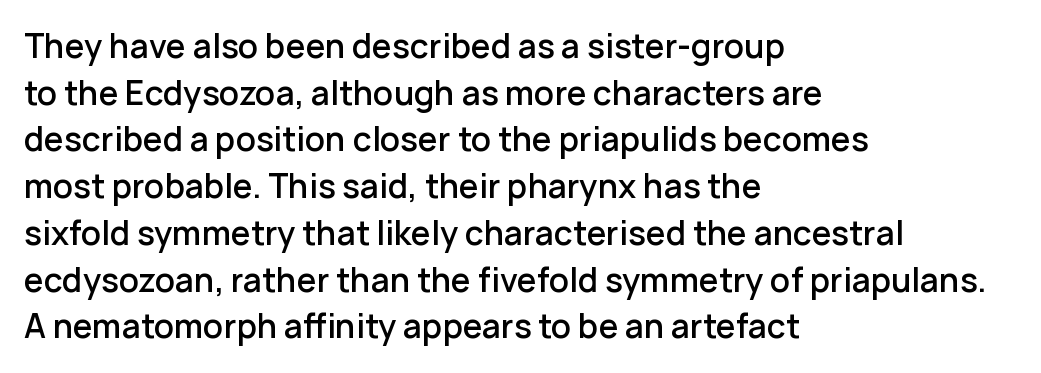
Just letters on the line, the space beneath them empty. The leading is moderate, giving the passage an even texture. These lines were composed using upright roman letters. The lines in this sample share a left origin and differ only in where they stop. Here the designer chose a conventional face with non-uniform glyph widths.
